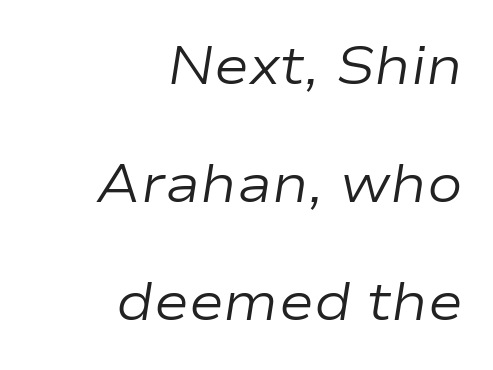
The image shows 53 px regular-weight, wide type, italic (leaning right); set right-aligned, loose line spacing (2.23x), normal letter spacing, not underlined; low stroke contrast and a medium x-height.
